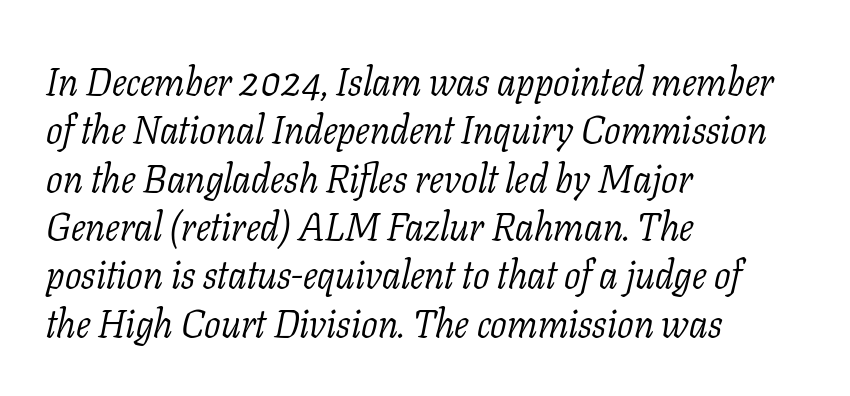
Q: Is the text bold? A: No.
Q: Is the text italic (slanted)? A: Yes, it leans right by about 11 degrees.
Q: Is the typeface a serif or a sans-serif typeface? A: Serif.
Q: Is the text underlined? A: No.
Q: How is the paragraph aligned? A: Left-aligned.
Q: Is the spacing between letters normal or unusually wide? A: Normal.
Q: Width (condensed, normal, or wide)? A: Normal.
Q: Stroke contrast? A: Low.
Q: x-height? A: Medium.
Q: Monospaced? A: No.
